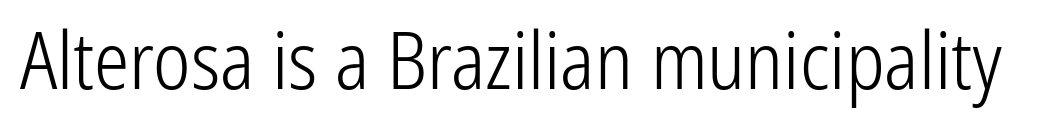
The image shows 79 px light, condensed sans-serif type, upright; set normal letter spacing, not underlined; low stroke contrast and a medium x-height.
